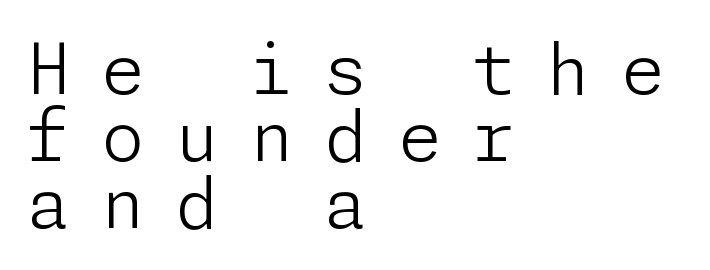
{"serif": "no", "italic": "no", "bold": "no", "weight": "light", "width": "normal", "stroke_contrast": "low", "x_height": "medium", "underline": "no", "align": "left", "line_spacing": "tight", "line_spacing_ratio": 0.96, "letter_spacing": "wide", "letter_spacing_em": 0.44, "glyph_px": 70}
